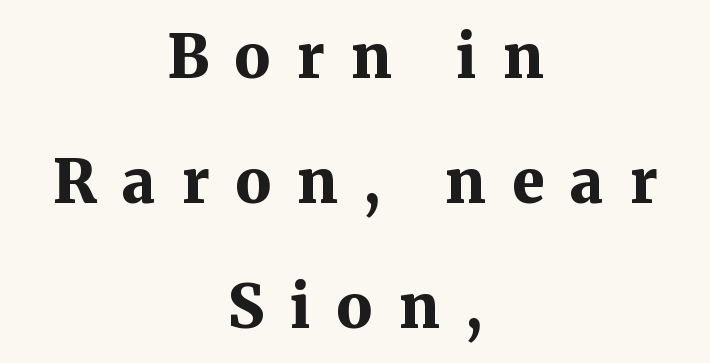
A typesetter would call this heavily tracked-out type. The letters stand upright; this is a roman face. Spacing verdict: proportional, widths tailored to each character. Caption: bold face, heavy strokes.
